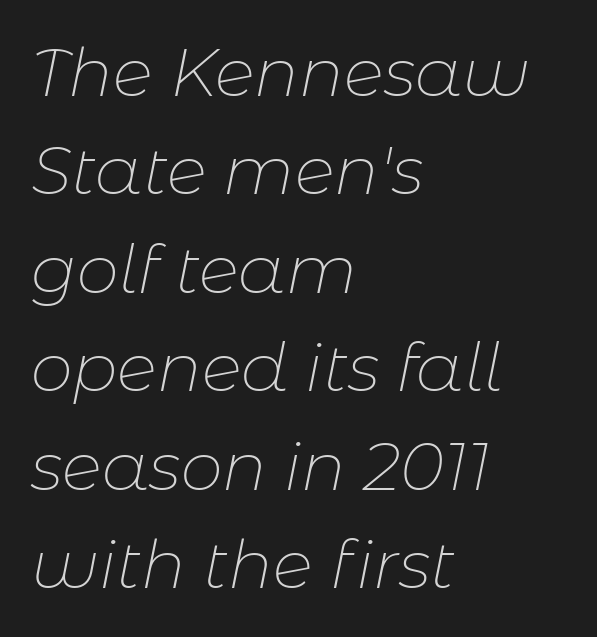
Rendered with sloped, italic letterforms. Casual observation: everything's shoved over to the left. Compared with a typical body face, this is equally light or lighter still. The leading is moderate, giving the passage an even texture.
